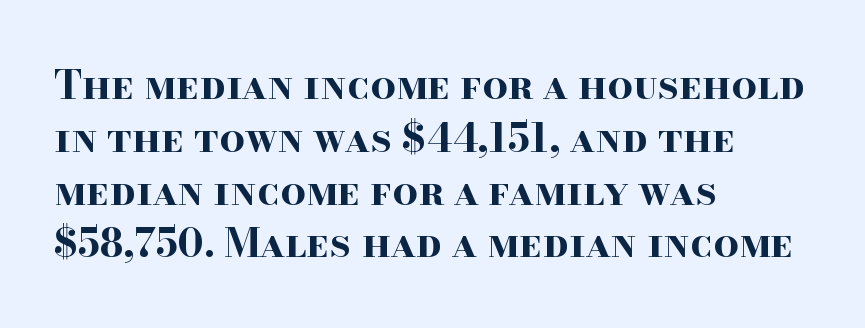
The glyphs have the mass of a bold cut. Do the characters align in a grid? No, the font is proportional. Here the glyphs are tracked normally, forming tight word shapes. A classic flush-left, rag-right setting is used for this passage. Font category for this specimen: serif.
